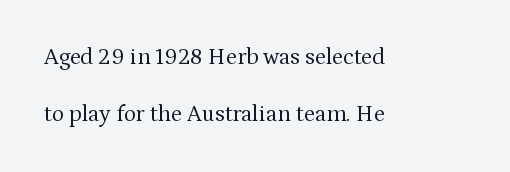
Q: Is the text bold? A: No.
Q: Is the text italic (slanted)? A: No, it is upright.
Q: Is the text underlined? A: No.
Q: How is the paragraph aligned? A: Left-aligned.
Q: Is the spacing between letters normal or unusually wide? A: Normal.
Q: Is the spacing between lines tight, normal or loose? A: Loose.
